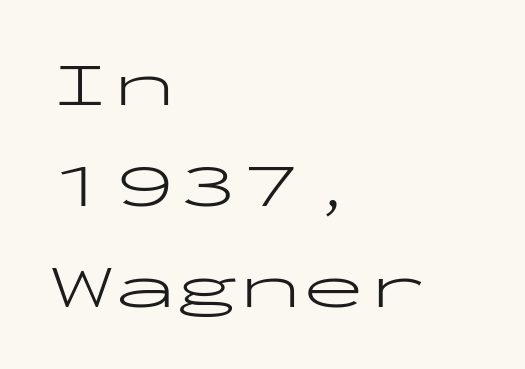
The image shows 63 px light, wide sans-serif type, upright, monospaced; set left-aligned, normal line spacing (1.6x), normal letter spacing, not underlined; low stroke contrast and a medium x-height.
